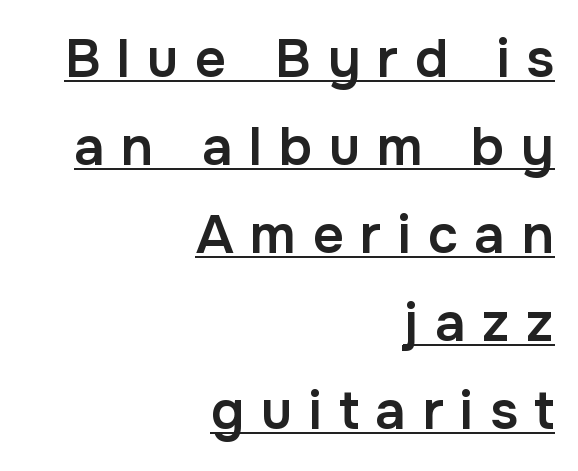
Q: Is the text bold? A: Semi-bold.
Q: Is the text italic (slanted)? A: No, it is upright.
Q: Is the typeface a serif or a sans-serif typeface? A: Sans-serif.
Q: Is the text underlined? A: Yes.
Q: How is the paragraph aligned? A: Right-aligned.
Q: Is the spacing between letters normal or unusually wide? A: Unusually wide.
Q: Is the spacing between lines tight, normal or loose? A: Normal.
Q: Width (condensed, normal, or wide)? A: Normal.
Q: Stroke contrast? A: Low.
Q: x-height? A: Medium.
Q: Monospaced? A: No.
